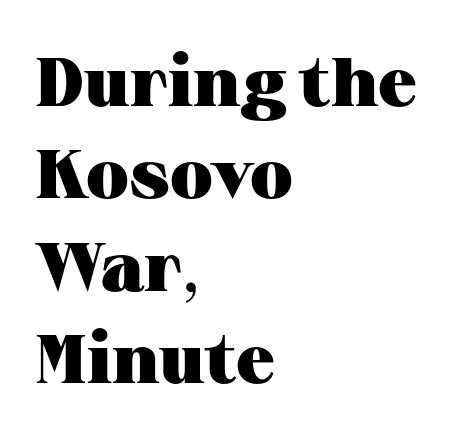
{"serif": "yes", "italic": "no", "bold": "yes", "weight": "heavy", "width": "wide", "stroke_contrast": "medium", "x_height": "medium", "monospaced": "no", "underline": "no", "align": "left", "line_spacing": "normal", "line_spacing_ratio": 1.34, "letter_spacing": "normal", "letter_spacing_em": 0.0, "glyph_px": 69}
